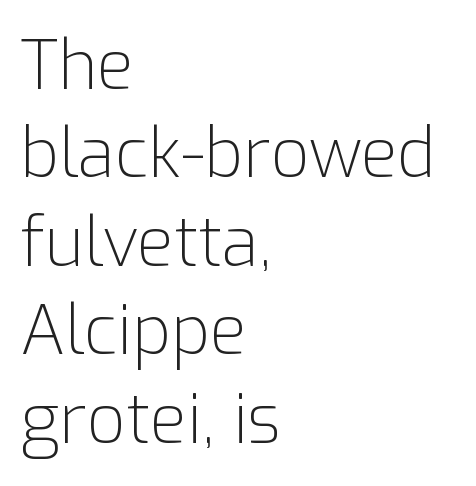
{"serif": "no", "italic": "no", "bold": "no", "weight": "light", "width": "normal", "stroke_contrast": "low", "x_height": "medium", "monospaced": "no", "underline": "no", "align": "left", "line_spacing": "normal", "line_spacing_ratio": 1.3, "letter_spacing": "normal", "letter_spacing_em": 0.0, "glyph_px": 68}
